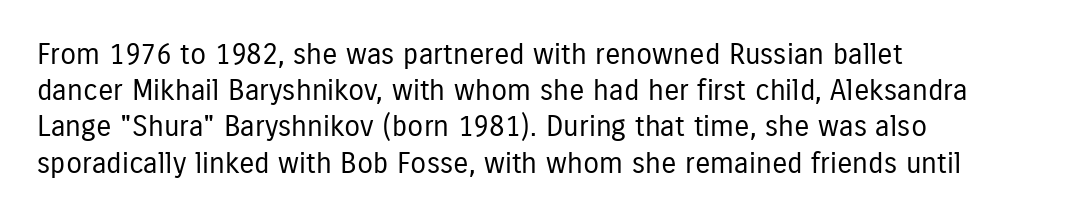
The image shows 29 px regular-weight, condensed sans-serif type, upright; set left-aligned, normal line spacing (1.25x), normal letter spacing, not underlined; low stroke contrast and a medium x-height.
